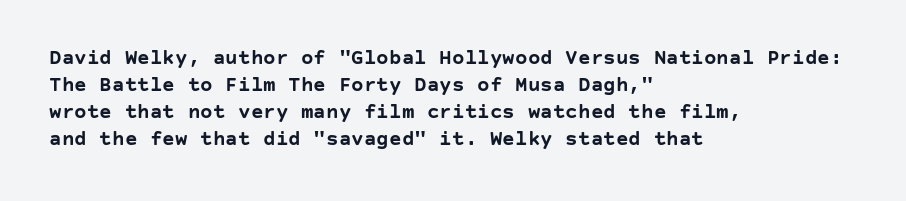
{"italic": "no", "bold": "yes", "underline": "no", "align": "left", "line_spacing": "normal", "line_spacing_ratio": 1.28, "letter_spacing": "normal", "letter_spacing_em": 0.0, "glyph_px": 21}
